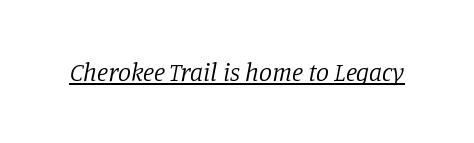
The image shows 26 px text type, italic (leaning right); set normal letter spacing, underlined.
